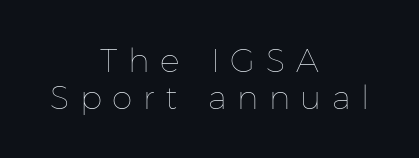
{"italic": "no", "bold": "no", "weight": "thin", "width": "normal", "stroke_contrast": "low", "x_height": "medium", "monospaced": "no", "underline": "no", "align": "center", "line_spacing": "tight", "line_spacing_ratio": 1.11, "letter_spacing": "wide", "letter_spacing_em": 0.32, "glyph_px": 33}
